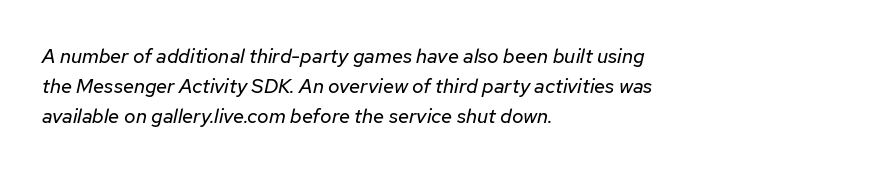
The image shows 20 px text type, italic (leaning right); set left-aligned, normal line spacing (1.51x), normal letter spacing, not underlined.
